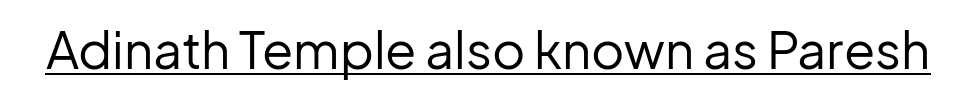
The image shows 51 px regular-weight sans-serif type, upright; set normal letter spacing, underlined; low stroke contrast and a medium x-height.
